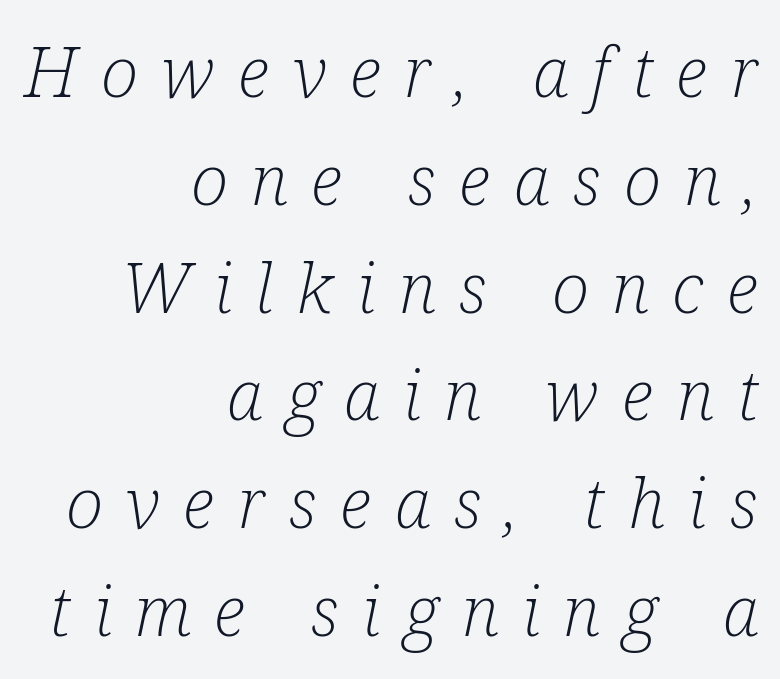
Q: Is the text bold? A: No.
Q: Is the text italic (slanted)? A: Yes, it leans right by about 12 degrees.
Q: Is the typeface a serif or a sans-serif typeface? A: Serif.
Q: Is the text underlined? A: No.
Q: How is the paragraph aligned? A: Right-aligned.
Q: Is the spacing between letters normal or unusually wide? A: Unusually wide.
Q: Is the spacing between lines tight, normal or loose? A: Normal.
Q: Width (condensed, normal, or wide)? A: Condensed.
Q: Stroke contrast? A: Low.
Q: x-height? A: Medium.
Q: Monospaced? A: No.
